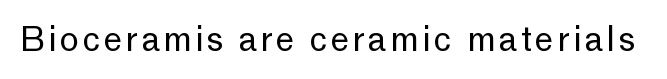
Q: Is the text bold? A: No.
Q: Is the text italic (slanted)? A: No, it is upright.
Q: Is the typeface a serif or a sans-serif typeface? A: Sans-serif.
Q: Is the text underlined? A: No.
Q: Width (condensed, normal, or wide)? A: Normal.
Q: Stroke contrast? A: Low.
Q: x-height? A: Medium.
Q: Monospaced? A: No.
